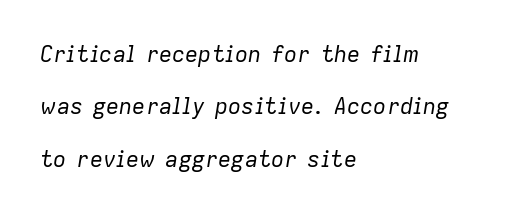
Q: Is the text bold? A: No.
Q: Is the text italic (slanted)? A: Yes, it leans right by about 9 degrees.
Q: Is the text underlined? A: No.
Q: How is the paragraph aligned? A: Left-aligned.
Q: Is the spacing between letters normal or unusually wide? A: Normal.
Q: Is the spacing between lines tight, normal or loose? A: Loose.
